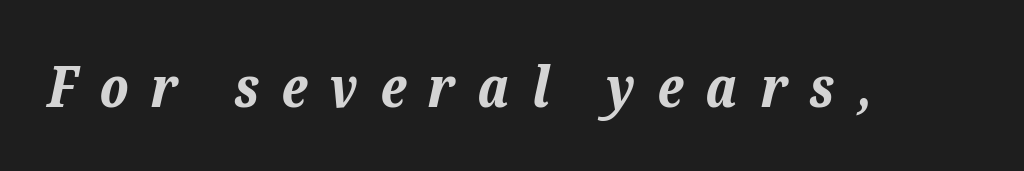
The font's italic variant was chosen for this text. The letters are bold, with thick, heavy strokes. The strip under each line holds only bare page. The type is letterspaced generously, with wide tracking. You could not count columns in this text — the font is proportionally spaced.
